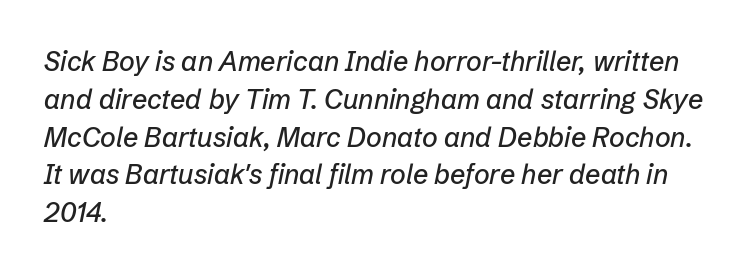
The image shows 27 px text type, italic (leaning right); set left-aligned, normal line spacing (1.4x), normal letter spacing, not underlined.
